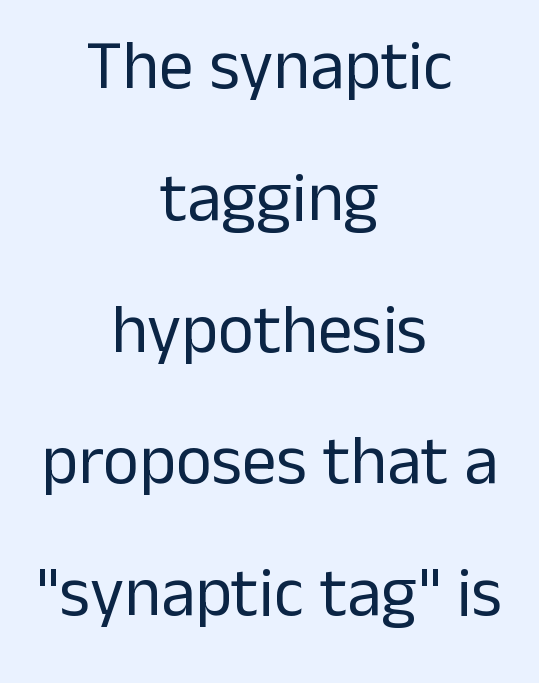
Descenders hang freely into open space. Heft: none added — not bold. The leading is generous, giving the passage an open texture. Are there feet on the stems? There aren't — it's a sans. Centered paragraph, ragged on both sides. Spacing between characters is what you'd get straight out of the box.
